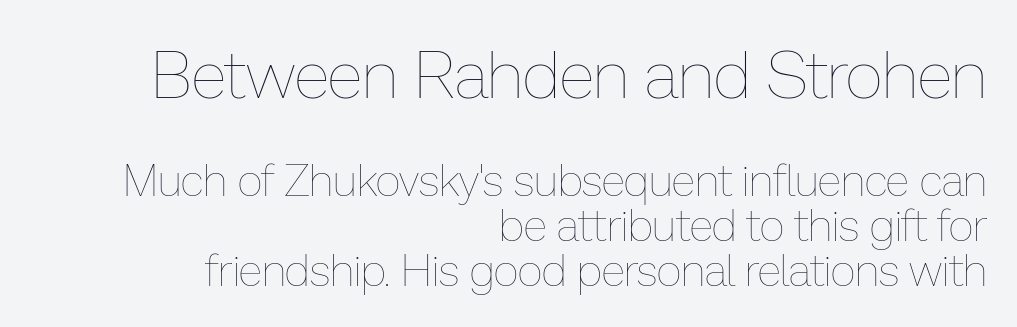
Q: Is the text bold? A: No.
Q: Is the text italic (slanted)? A: No, it is upright.
Q: Is the text underlined? A: No.
Q: How is the paragraph aligned? A: Right-aligned.
Q: Is the spacing between letters normal or unusually wide? A: Normal.
Q: Is the spacing between lines tight, normal or loose? A: Tight.
Q: Which block of text is set in a larger size, the first (top) or the second (bottom)? A: The first (top) one.
Q: Width (condensed, normal, or wide)? A: Normal.
Q: Stroke contrast? A: Low.
Q: x-height? A: Medium.
Q: Monospaced? A: No.
